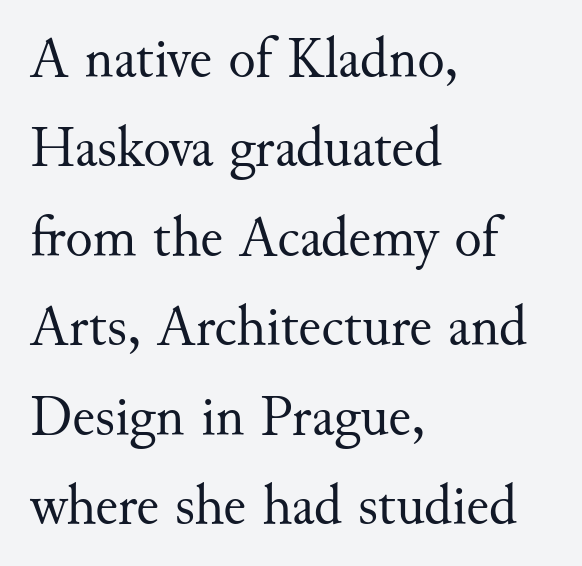
The image shows 57 px regular-weight serif type, upright; set left-aligned, normal line spacing (1.57x), normal letter spacing, not underlined; medium stroke contrast and a small x-height.
